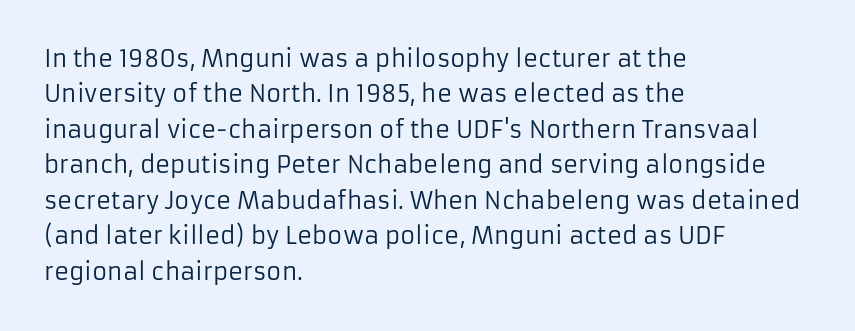
The face looks like a standard text weight, possibly lighter. Vertical strokes here are truly vertical. These lines keep a tight, regular rhythm from letter to letter. Leading matches the norm, producing a regular column. Left-aligned paragraph, ragged on the right. The space directly below the letters is spotless.
